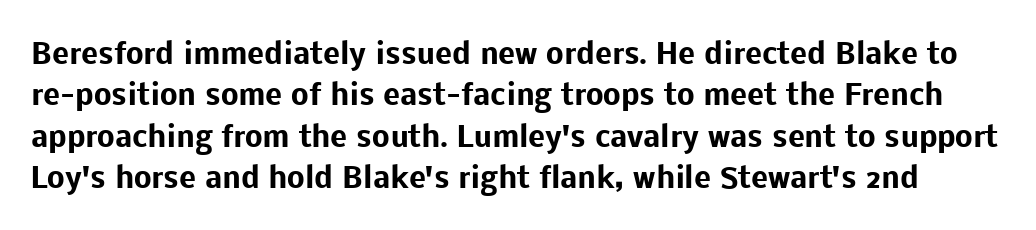
{"serif": "no", "italic": "no", "bold": "yes", "weight": "heavy", "width": "normal", "stroke_contrast": "low", "x_height": "medium", "monospaced": "no", "underline": "no", "line_spacing": "normal", "line_spacing_ratio": 1.48, "letter_spacing": "normal", "letter_spacing_em": 0.0, "glyph_px": 28}
